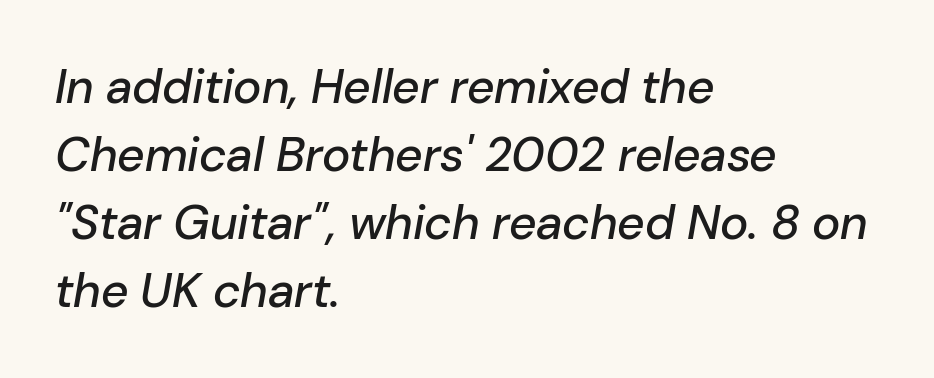
Vertically, the passage feels balanced, rows spaced as you'd expect. You could not count columns in this text — the font is proportionally spaced. Slanted lettering throughout. Notice how the passage keeps a crisp vertical edge on the left only. The passage shown has conventional tracking throughout. Just letters on the line, the space beneath them empty.
